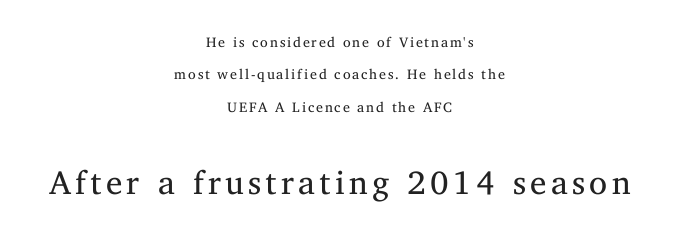
Q: Is the text bold? A: No.
Q: Is the text italic (slanted)? A: No, it is upright.
Q: Is the typeface a serif or a sans-serif typeface? A: Serif.
Q: Is the text underlined? A: No.
Q: How is the paragraph aligned? A: Centered.
Q: Is the spacing between lines tight, normal or loose? A: Loose.
Q: Which block of text is set in a larger size, the first (top) or the second (bottom)? A: The second (bottom) one.
Q: Width (condensed, normal, or wide)? A: Normal.
Q: Stroke contrast? A: Medium.
Q: x-height? A: Medium.
Q: Monospaced? A: No.
